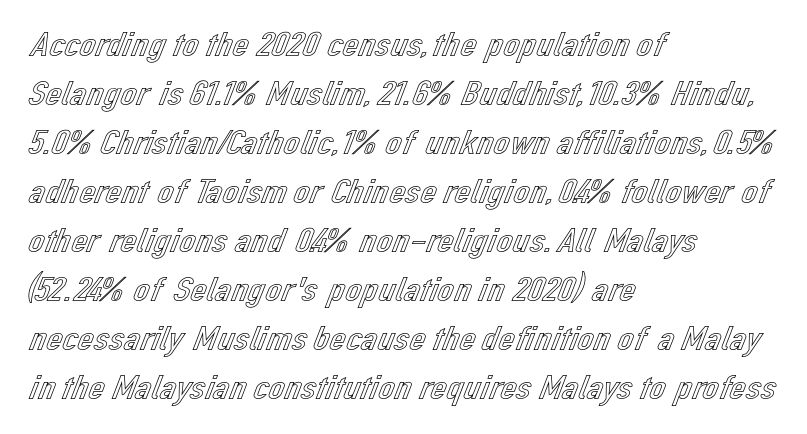
Here the designer chose a conventional face with non-uniform glyph widths. The rag falls on the right side of this text block. Interline gaps are of average width in this sample.
